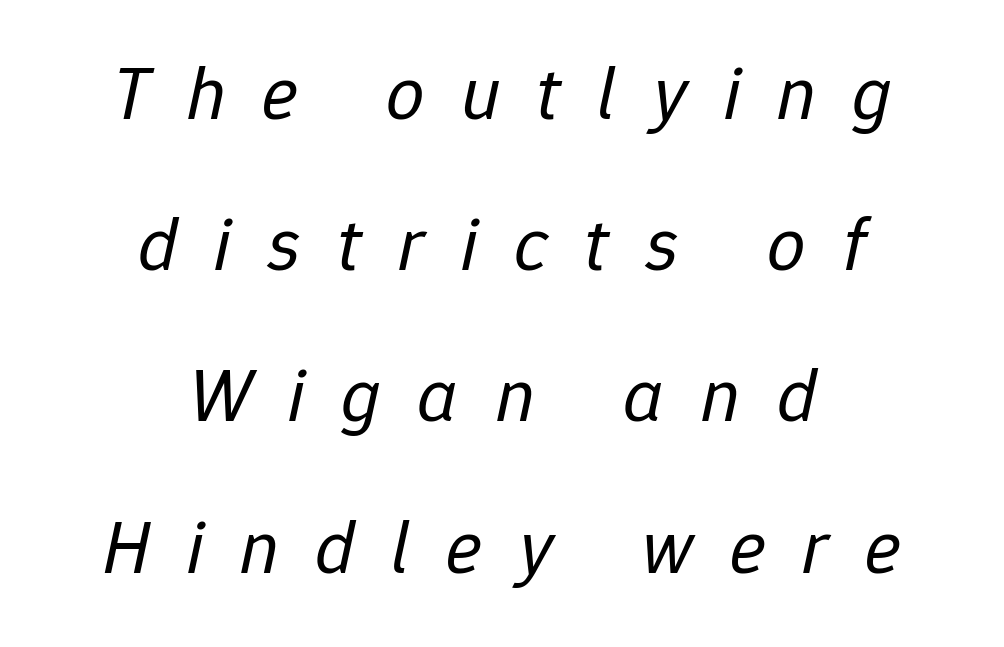
The line-height multiplier appears high, well above default. The passage shown is typed in a proportional face where columns would drift. A clean baseline with only descenders dipping below it. Italic: yes, the glyphs are oblique. Is the type heavy? It reads as light-to-regular instead.
